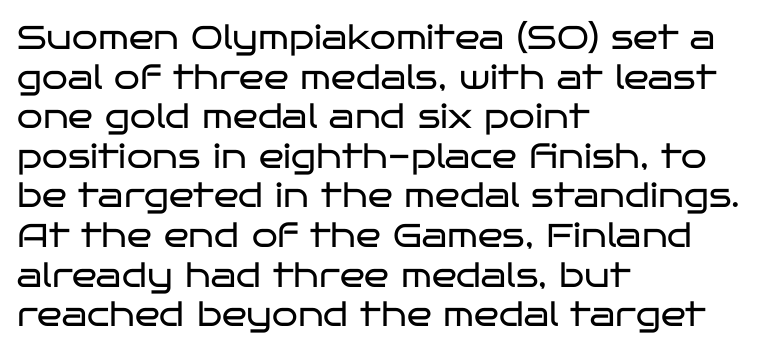
The letters sit at their default tracking, neither squeezed nor spread. Underlining? Definitely not there. Horizontal alignment here is leftward, the default for most running prose. Stems here are at most as thick as an everyday book face.
